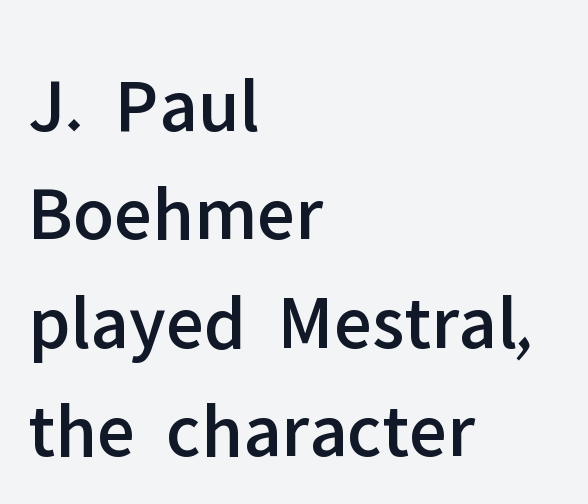
{"serif": "no", "italic": "no", "width": "normal", "stroke_contrast": "low", "x_height": "medium", "monospaced": "no", "underline": "no", "align": "left", "line_spacing": "normal", "line_spacing_ratio": 1.39, "letter_spacing": "normal", "letter_spacing_em": 0.0, "glyph_px": 78}
